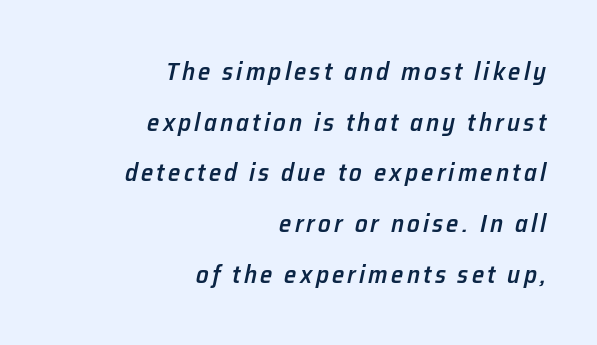
Q: Is the text bold? A: Semi-bold.
Q: Is the text italic (slanted)? A: Yes, it leans right by about 12 degrees.
Q: Is the text underlined? A: No.
Q: How is the paragraph aligned? A: Right-aligned.
Q: Is the spacing between lines tight, normal or loose? A: Loose.
